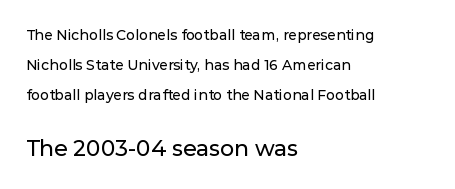
The image shows 22 px text type, upright; set left-aligned, loose line spacing (2.16x), normal letter spacing, not underlined; the second (bottom) block is 1.57x larger.
